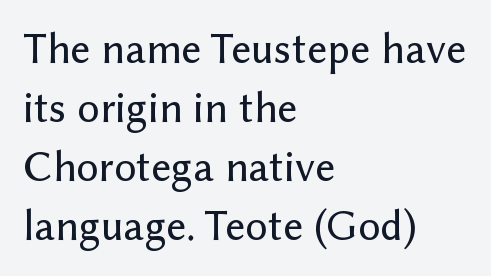
{"serif": "no", "italic": "no", "width": "normal", "stroke_contrast": "low", "x_height": "medium", "monospaced": "no", "underline": "no", "align": "left", "line_spacing": "normal", "line_spacing_ratio": 1.34, "letter_spacing": "normal", "letter_spacing_em": 0.0, "glyph_px": 44}
